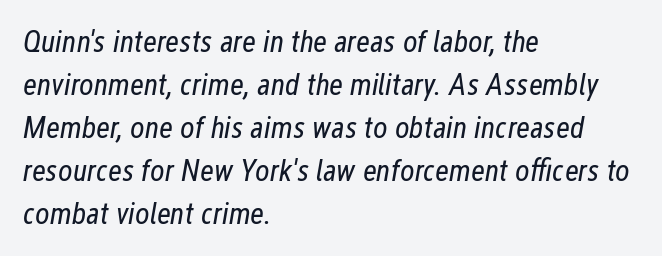
Q: Is the text bold? A: No.
Q: Is the text italic (slanted)? A: Yes, it leans right by about 12 degrees.
Q: Is the text underlined? A: No.
Q: How is the paragraph aligned? A: Left-aligned.
Q: Is the spacing between letters normal or unusually wide? A: Normal.
Q: Is the spacing between lines tight, normal or loose? A: Normal.
Q: Width (condensed, normal, or wide)? A: Condensed.
Q: Stroke contrast? A: Low.
Q: x-height? A: Medium.
Q: Monospaced? A: No.
